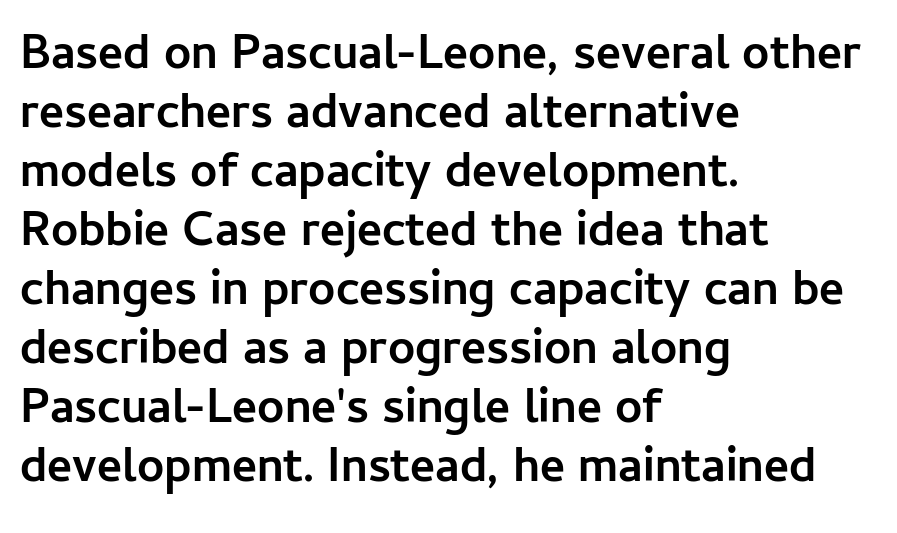
Honestly, the letter spacing is just normal — you wouldn't notice it. Looks like regular typesetting: each glyph gets only the width it needs. This is heavy type, rendered in bold. The paragraph has a hard left edge and a soft right edge.
